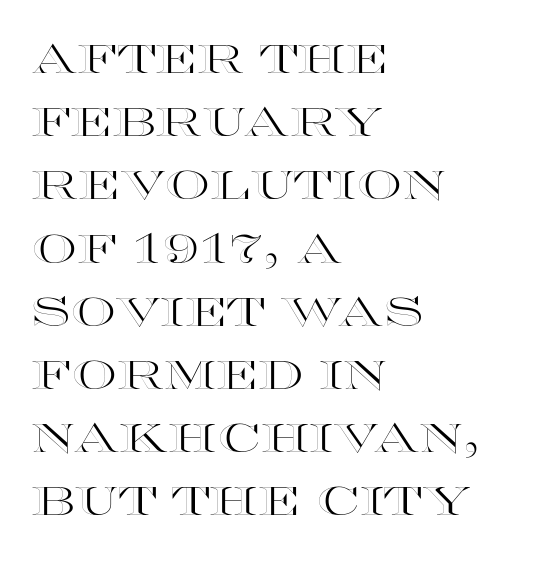
{"italic": "no", "width": "wide", "x_height": "large", "monospaced": "no", "underline": "no", "align": "left", "line_spacing": "normal", "line_spacing_ratio": 1.58, "letter_spacing": "normal", "letter_spacing_em": 0.0, "glyph_px": 40}
